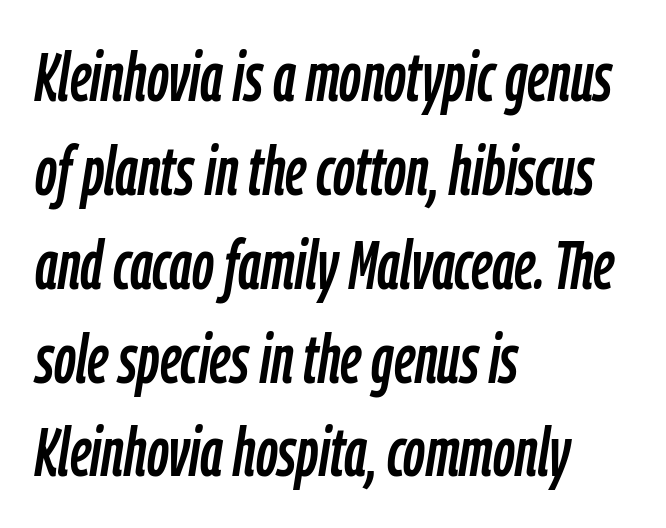
The image shows 68 px condensed type, italic (leaning right); set left-aligned, normal line spacing (1.38x), normal letter spacing, not underlined; low stroke contrast and a medium x-height.
